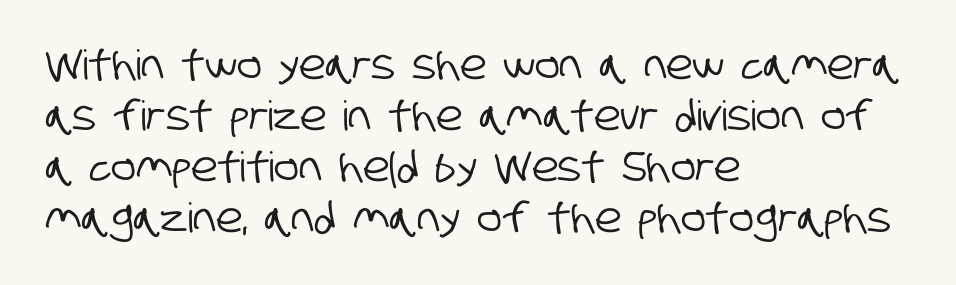
The image shows 41 px condensed sans-serif type; set left-aligned, line spacing 1.24x, normal letter spacing, not underlined; low stroke contrast and a large x-height.
